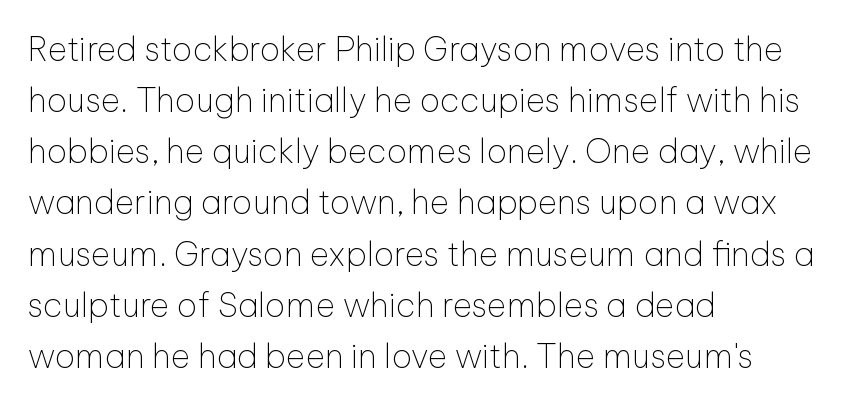
Looks like regular typesetting: each glyph gets only the width it needs. The type family on display is of the sans-serif kind. The paragraph shown leans on its left margin. Is the stroke heavy? The answer is a plain regular-or-lighter.
